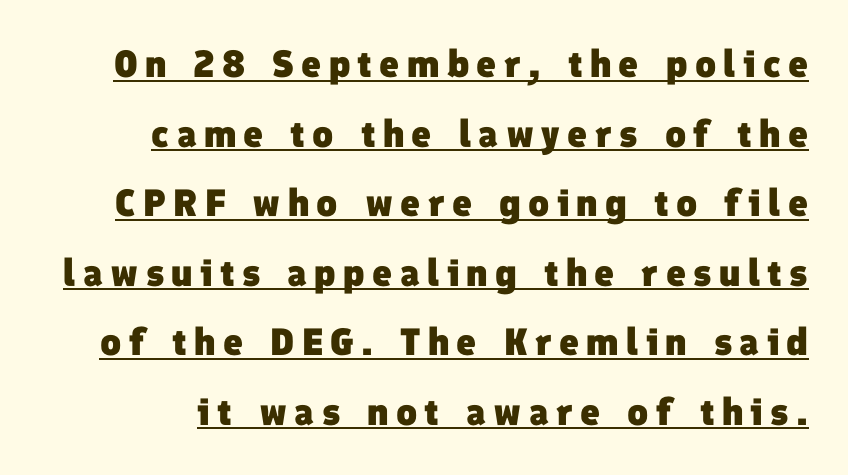
Chunky letters — that's bold for sure. Caption: lettering with a line underneath. Think of a printed novel: that variable character pitch is what you see here. In terms of letterform style, serifs are entirely absent.
